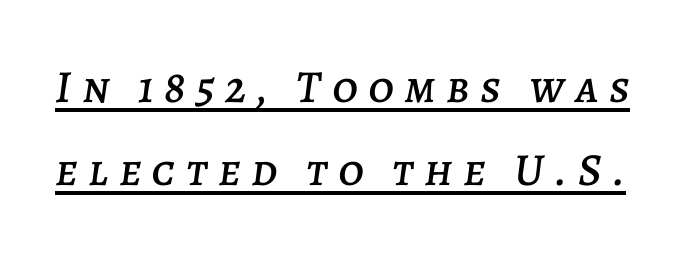
{"italic": "yes", "lean": "right", "slant_degrees": 7, "width": "normal", "stroke_contrast": "low", "x_height": "large", "monospaced": "no", "underline": "yes", "line_spacing_ratio": 1.8, "letter_spacing": "wide", "letter_spacing_em": 0.23, "glyph_px": 46}
